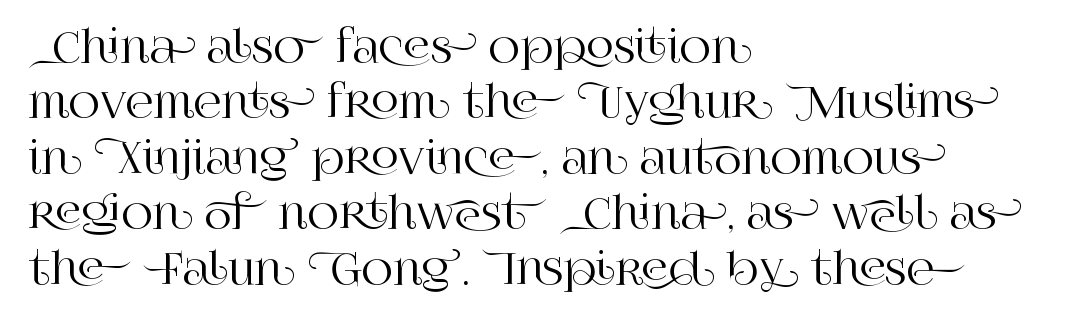
Each word holds together tightly as a unit, with standard inter-letter gaps. Vertical spacing — default. If you drew a line through each stem, it would be perfectly vertical. The paragraph has a hard left edge and a soft right edge.
